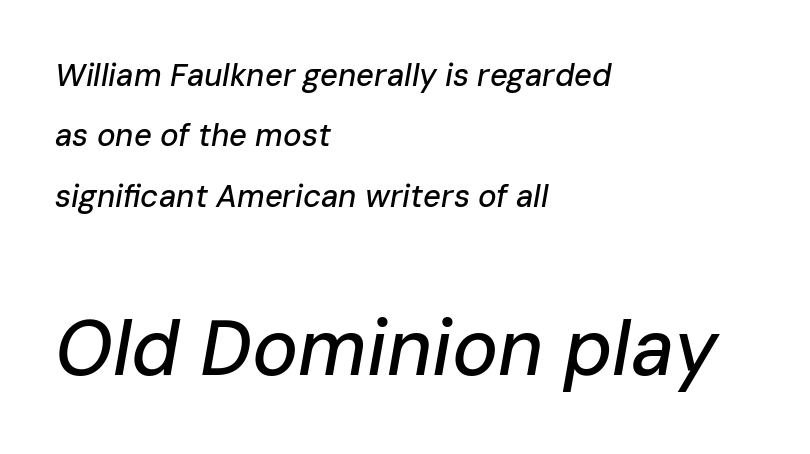
The image shows 77 px text type, italic (leaning right); set left-aligned, loose line spacing (1.95x), normal letter spacing, not underlined; the second (bottom) block is 2.48x larger; low stroke contrast and a medium x-height.
